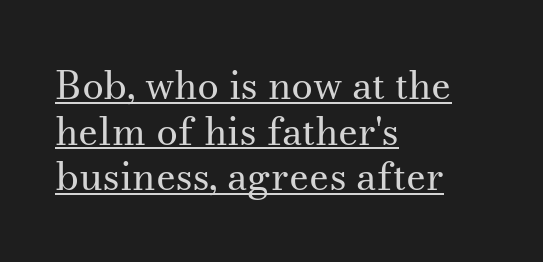
{"serif": "yes", "italic": "no", "bold": "no", "weight": "regular", "width": "normal", "stroke_contrast": "medium", "x_height": "small", "monospaced": "no", "underline": "yes", "align": "left", "line_spacing_ratio": 1.17, "letter_spacing": "normal", "letter_spacing_em": 0.0, "glyph_px": 39}
